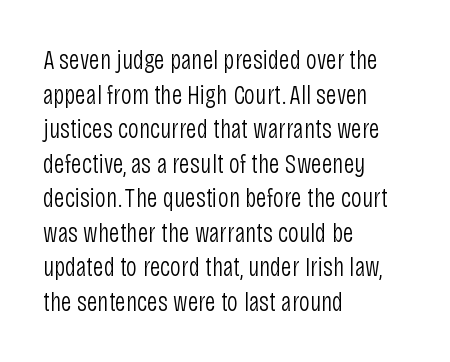
The image shows 27 px text type, upright; set left-aligned, normal line spacing (1.28x), normal letter spacing, not underlined.
